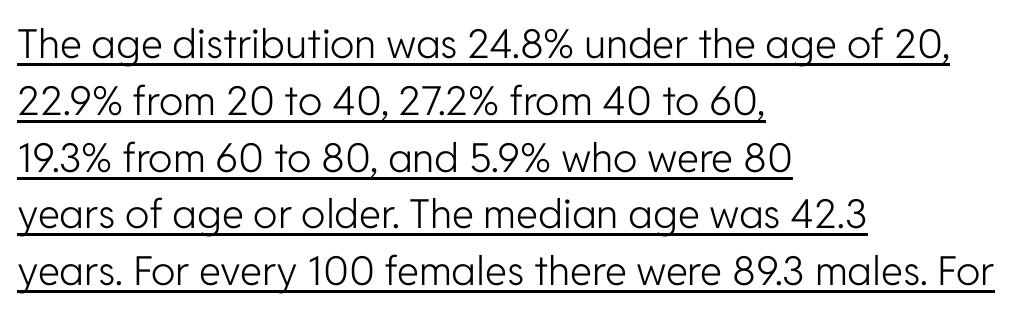
The face used here is rendered with its standard letterfit. The type sits square on the baseline with zero lean. Each new line begins a customary step beneath the previous one. Each letter keeps its own natural width here, so spacing adapts to shape. Line beginnings align vertically; line endings do not. The lettering is marked with a stroke running underneath it.
